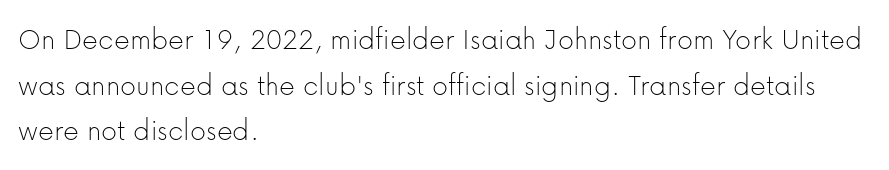
Decoration check: the copy has no underline. You could call the tracking neutral — neither tight nor loose. The typesetting does not lean heavy: it is not bold. The face used here is a sans, in the tradition of grotesques and geometrics.
